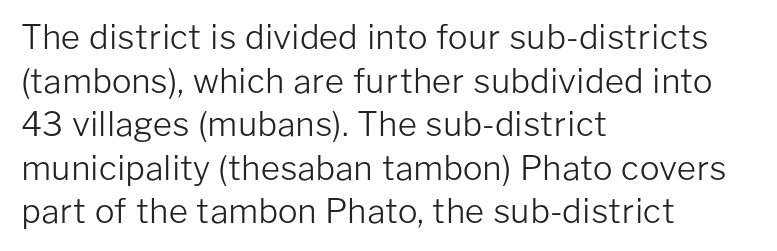
{"serif": "no", "italic": "no", "bold": "no", "weight": "light", "width": "normal", "stroke_contrast": "low", "x_height": "medium", "monospaced": "no", "underline": "no", "align": "left", "line_spacing": "normal", "line_spacing_ratio": 1.32, "letter_spacing": "normal", "letter_spacing_em": 0.0, "glyph_px": 33}
